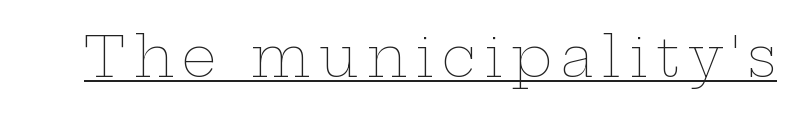
Q: Is the text bold? A: No.
Q: Is the text italic (slanted)? A: No, it is upright.
Q: Is the text underlined? A: Yes.
Q: Width (condensed, normal, or wide)? A: Wide.
Q: Stroke contrast? A: Low.
Q: x-height? A: Medium.
Q: Monospaced? A: No.
